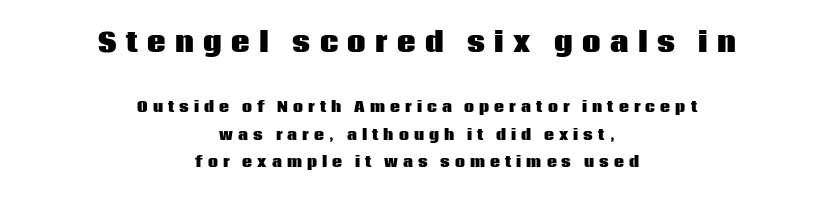
The image shows 26 px bold type, upright; set centered, loose line spacing (1.97x), unusually wide letter spacing (+0.36 em), not underlined; the first (top) block is 1.86x larger.
